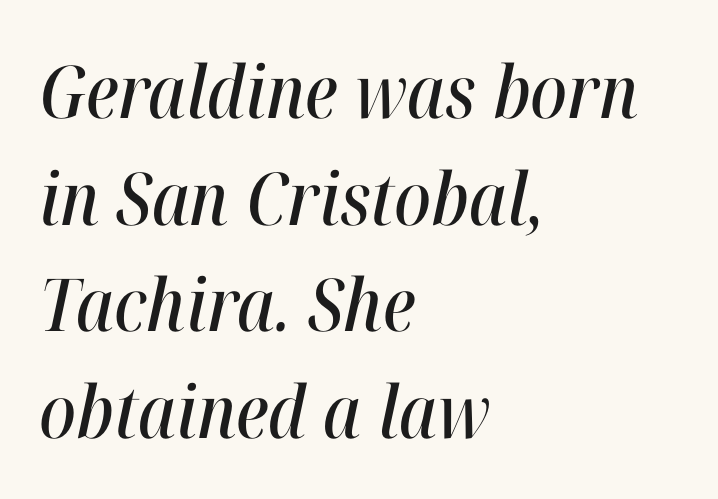
{"italic": "yes", "lean": "right", "slant_degrees": 12, "width": "condensed", "stroke_contrast": "high", "x_height": "medium", "monospaced": "no", "underline": "no", "align": "left", "line_spacing": "normal", "line_spacing_ratio": 1.46, "letter_spacing": "normal", "letter_spacing_em": 0.0, "glyph_px": 73}
